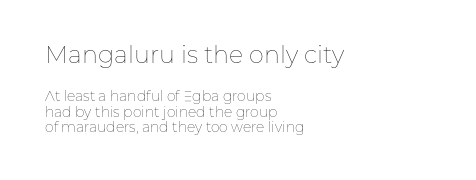
The image shows 24 px text type, upright; set left-aligned, tight line spacing (1.09x), normal letter spacing, not underlined; the first (top) block is 1.71x larger.
